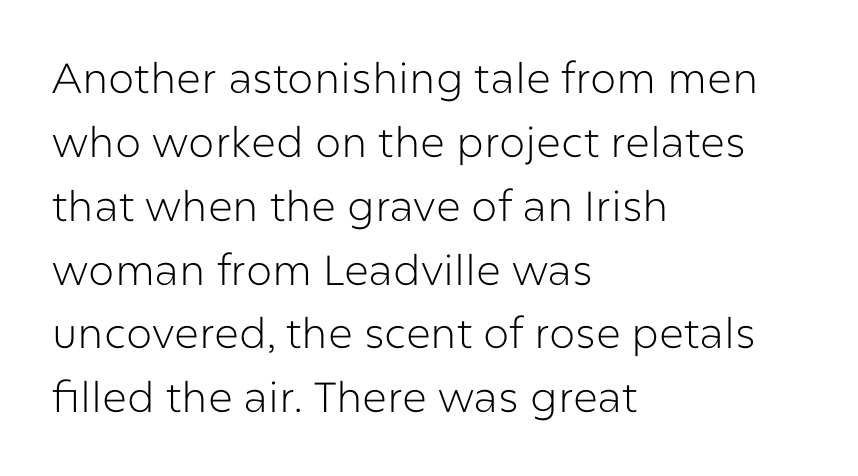
Q: Is the text bold? A: No.
Q: Is the text italic (slanted)? A: No, it is upright.
Q: Is the typeface a serif or a sans-serif typeface? A: Sans-serif.
Q: Is the text underlined? A: No.
Q: How is the paragraph aligned? A: Left-aligned.
Q: Is the spacing between letters normal or unusually wide? A: Normal.
Q: Is the spacing between lines tight, normal or loose? A: Normal.
Q: Width (condensed, normal, or wide)? A: Normal.
Q: Stroke contrast? A: Low.
Q: x-height? A: Medium.
Q: Monospaced? A: No.
